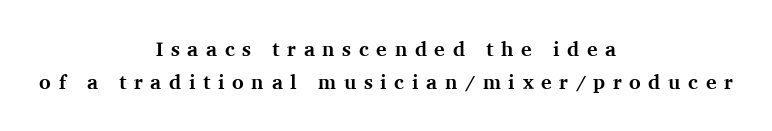
Q: Is the text bold? A: Yes.
Q: Is the text italic (slanted)? A: No, it is upright.
Q: Is the text underlined? A: No.
Q: How is the paragraph aligned? A: Centered.
Q: Is the spacing between letters normal or unusually wide? A: Unusually wide.
Q: Is the spacing between lines tight, normal or loose? A: Normal.
